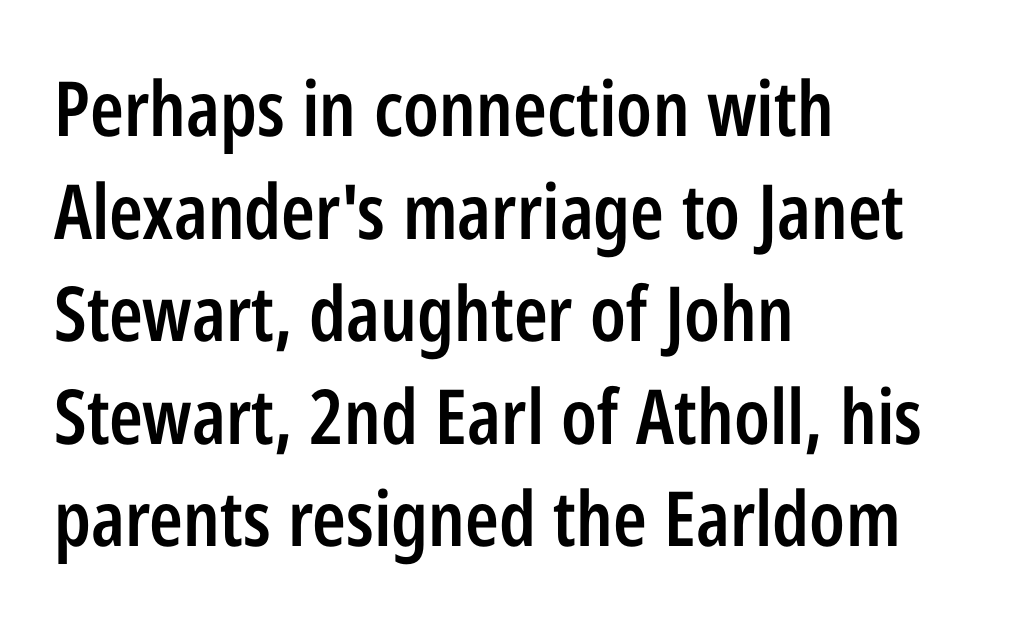
The image shows 76 px semibold, condensed sans-serif type, upright; set left-aligned, normal line spacing (1.35x), normal letter spacing, not underlined; low stroke contrast and a medium x-height.
